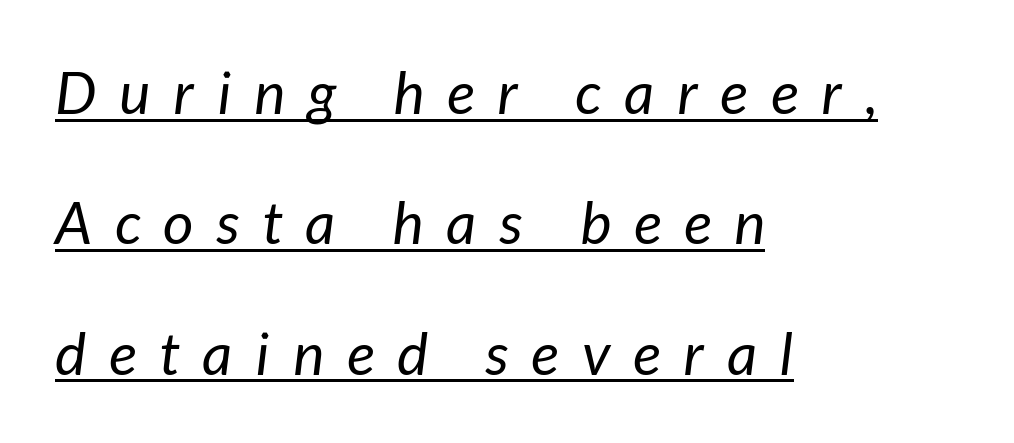
The space between consecutive lines is lavish. The passage shown is typed in a proportional face where columns would drift. A typographer would call this underscored text. Is the type slanted? Yes — the strokes lean at a clear angle. There is plenty of visible air inserted between adjacent glyphs. Stems here are at most as thick as an everyday book face.
